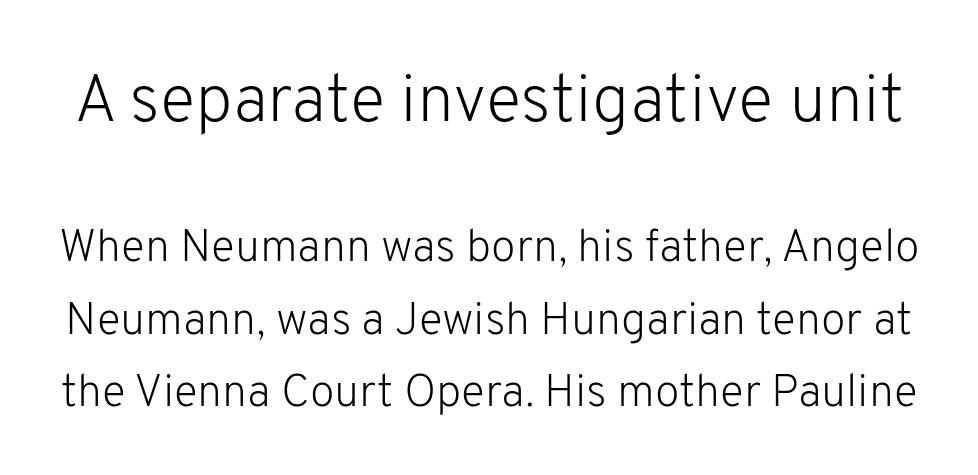
Each letter's strokes conclude bluntly, with no projecting serifs. Characters remain perfectly vertical along every line. Vertical spacing — default. Stems and bowls with no extra thickness — not bold. This layout puts the oversized block above and the modest block below.
